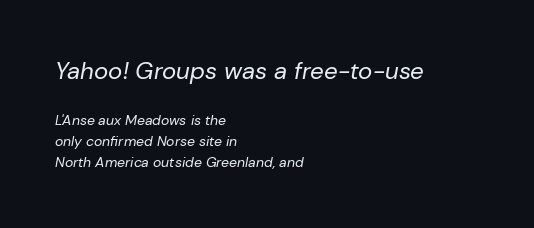
Bigger letters appear in the top chunk; the bottom chunk is reduced. Students, note that the glyphs here touch the page at normal intervals. In terms of posture, this sample is oblique. Words float on clear page, feet unadorned. The rows are spaced the way most documents space them. A classic flush-left, rag-right setting is used for this passage.
